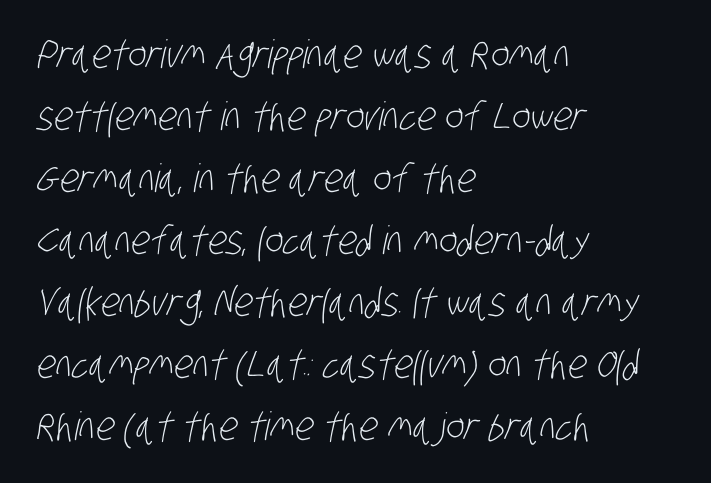
Q: Is the text bold? A: No.
Q: Is the typeface a serif or a sans-serif typeface? A: Sans-serif.
Q: Is the text underlined? A: No.
Q: How is the paragraph aligned? A: Left-aligned.
Q: Is the spacing between letters normal or unusually wide? A: Normal.
Q: Is the spacing between lines tight, normal or loose? A: Normal.
Q: Width (condensed, normal, or wide)? A: Condensed.
Q: Stroke contrast? A: Low.
Q: x-height? A: Large.
Q: Monospaced? A: No.
